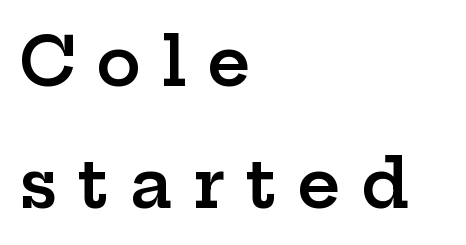
The image shows 67 px semibold, wide serif type, upright; set left-aligned, line spacing 1.82x, unusually wide letter spacing (+0.31 em), not underlined; low stroke contrast and a medium x-height.
